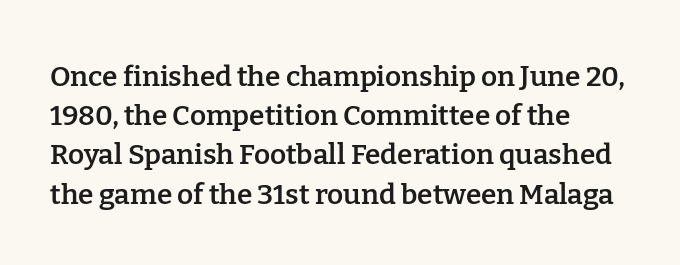
Nobody drew a line under any word here. These lines are rendered in a variable-pitch font. As a designer I'd log this as weight 600, semibold. Glyph-to-glyph distance matches everyday printed text.
